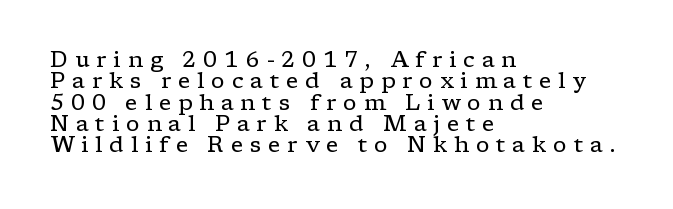
The image shows 22 px text type, upright; set left-aligned, tight line spacing (0.97x), unusually wide letter spacing (+0.31 em), not underlined.
